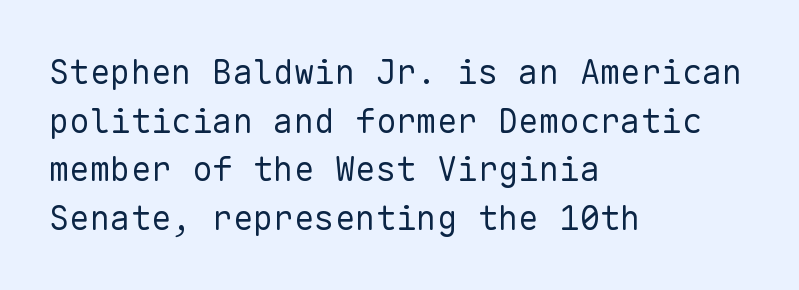
The image shows 34 px regular-weight sans-serif type, upright, monospaced; set left-aligned, normal line spacing (1.43x), normal letter spacing, not underlined; low stroke contrast and a medium x-height.
